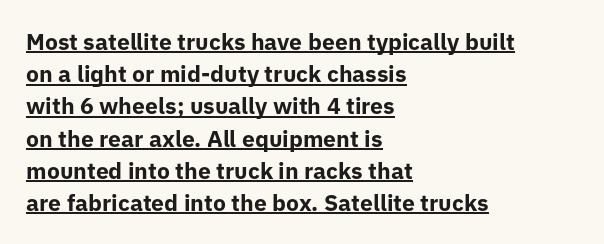
{"italic": "no", "bold": "yes", "underline": "yes", "align": "left", "line_spacing": "normal", "line_spacing_ratio": 1.4, "letter_spacing": "normal", "letter_spacing_em": 0.0, "glyph_px": 23}
